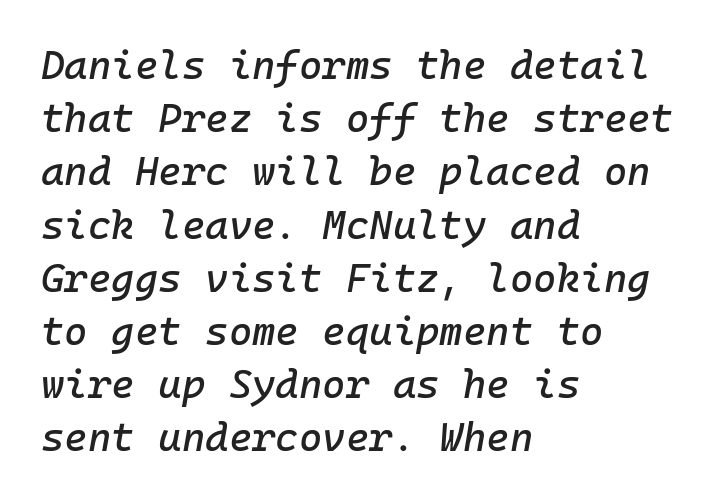
Q: Is the text italic (slanted)? A: Yes, it leans right by about 10 degrees.
Q: Is the text underlined? A: No.
Q: How is the paragraph aligned? A: Left-aligned.
Q: Is the spacing between letters normal or unusually wide? A: Normal.
Q: Is the spacing between lines tight, normal or loose? A: Normal.
Q: Width (condensed, normal, or wide)? A: Normal.
Q: Stroke contrast? A: Low.
Q: x-height? A: Medium.
Q: Monospaced? A: Yes.
